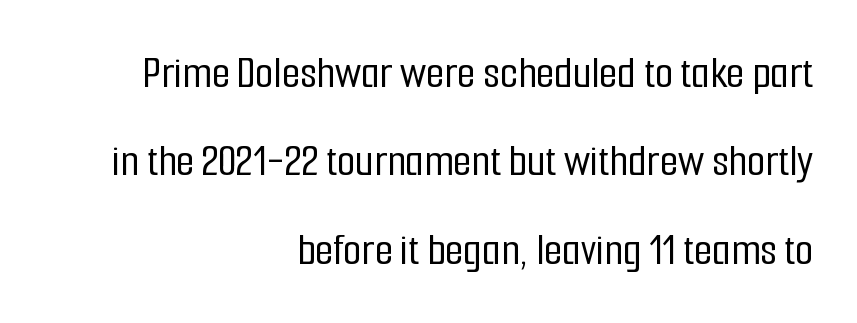
The space beneath each line is pristine and unruled. Layout note: lines flush right. Do the characters align in a grid? No, the font is proportional. You could call the tracking neutral — neither tight nor loose.
